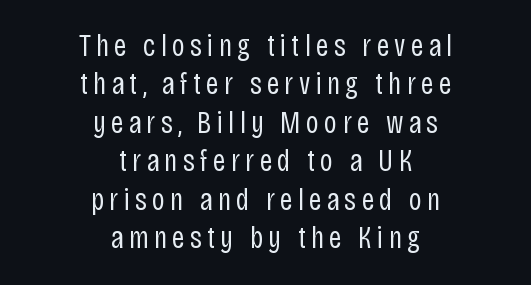
The image shows 31 px regular-weight, condensed sans-serif type, upright; set centered, line spacing 1.24x, not underlined; low stroke contrast and a large x-height.
